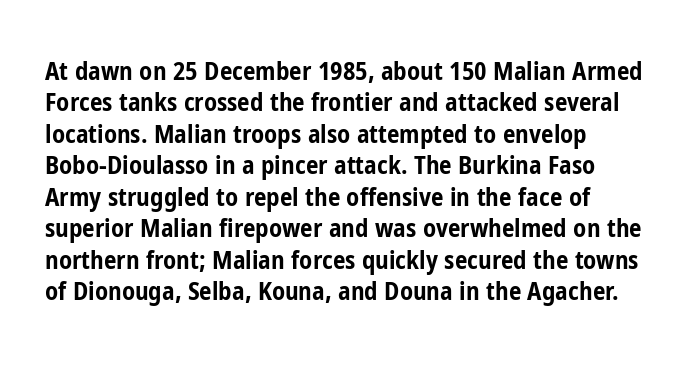
The image shows 25 px bold type, upright; set left-aligned, normal line spacing (1.26x), normal letter spacing, not underlined.
